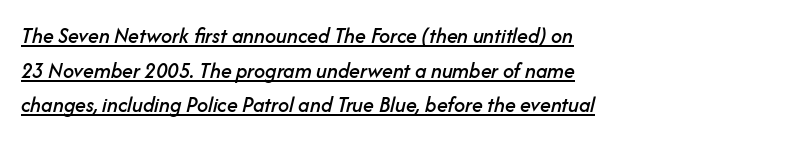
Q: Is the text italic (slanted)? A: Yes, it leans right by about 14 degrees.
Q: Is the text underlined? A: Yes.
Q: How is the paragraph aligned? A: Left-aligned.
Q: Is the spacing between letters normal or unusually wide? A: Normal.
Q: Is the spacing between lines tight, normal or loose? A: Normal.
